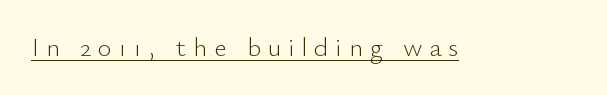
The image shows 27 px text type, upright; set unusually wide letter spacing (+0.25 em), underlined.
